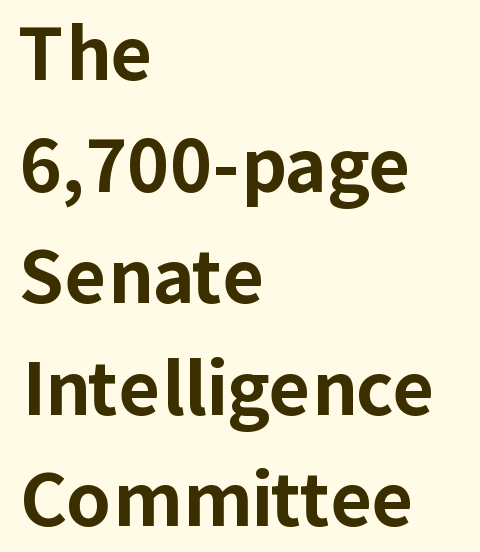
Q: Is the text bold? A: Yes.
Q: Is the text italic (slanted)? A: No, it is upright.
Q: Is the typeface a serif or a sans-serif typeface? A: Sans-serif.
Q: Is the text underlined? A: No.
Q: How is the paragraph aligned? A: Left-aligned.
Q: Is the spacing between letters normal or unusually wide? A: Normal.
Q: Is the spacing between lines tight, normal or loose? A: Normal.
Q: Width (condensed, normal, or wide)? A: Normal.
Q: Stroke contrast? A: Low.
Q: x-height? A: Medium.
Q: Monospaced? A: No.
